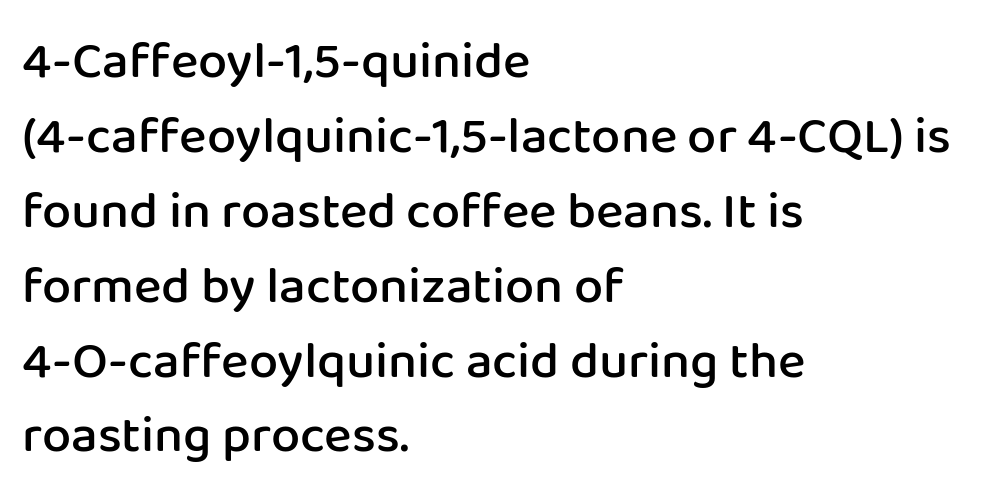
Spacing verdict: proportional, widths tailored to each character. The face used here is rendered with its standard letterfit. Descender tails drop into unmarked territory. Type style note: lacks serifs. Tall strokes in this sample are plumb rather than angled. What's the leading like? Ordinary, nothing unusual.
